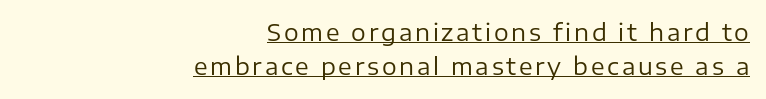
Q: Is the text bold? A: No.
Q: Is the text italic (slanted)? A: No, it is upright.
Q: Is the text underlined? A: Yes.
Q: How is the paragraph aligned? A: Right-aligned.
Q: Is the spacing between lines tight, normal or loose? A: Normal.
